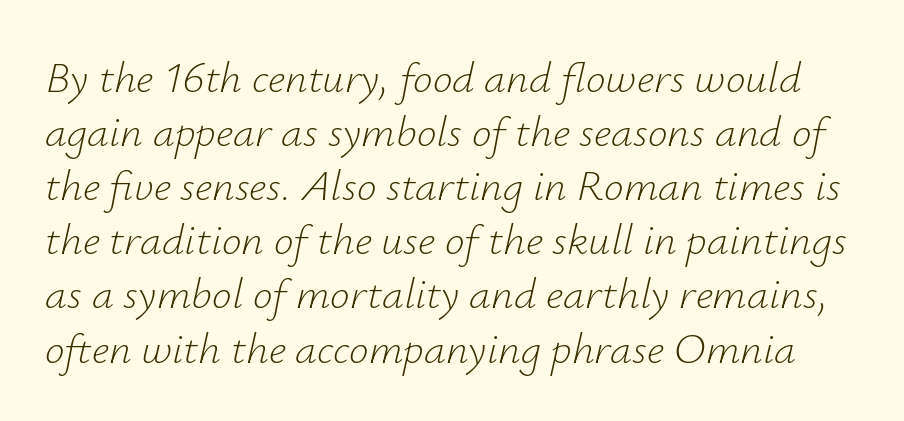
{"italic": "yes", "lean": "right", "slant_degrees": 12, "bold": "no", "weight": "light", "width": "normal", "stroke_contrast": "low", "x_height": "small", "monospaced": "no", "underline": "no", "line_spacing_ratio": 1.23, "letter_spacing": "normal", "letter_spacing_em": 0.0, "glyph_px": 44}
